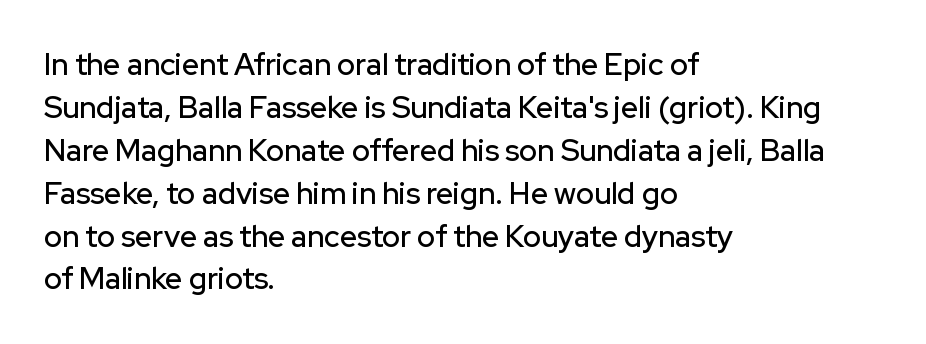
{"serif": "no", "italic": "no", "width": "normal", "stroke_contrast": "low", "x_height": "medium", "monospaced": "no", "underline": "no", "align": "left", "line_spacing": "normal", "line_spacing_ratio": 1.43, "letter_spacing": "normal", "letter_spacing_em": 0.0, "glyph_px": 30}
